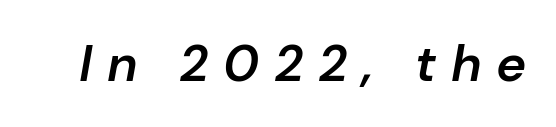
Q: Is the text bold? A: Semi-bold.
Q: Is the text italic (slanted)? A: Yes, it leans right by about 10 degrees.
Q: Is the text underlined? A: No.
Q: Is the spacing between letters normal or unusually wide? A: Unusually wide.
Q: Width (condensed, normal, or wide)? A: Normal.
Q: Stroke contrast? A: Low.
Q: x-height? A: Medium.
Q: Monospaced? A: No.
